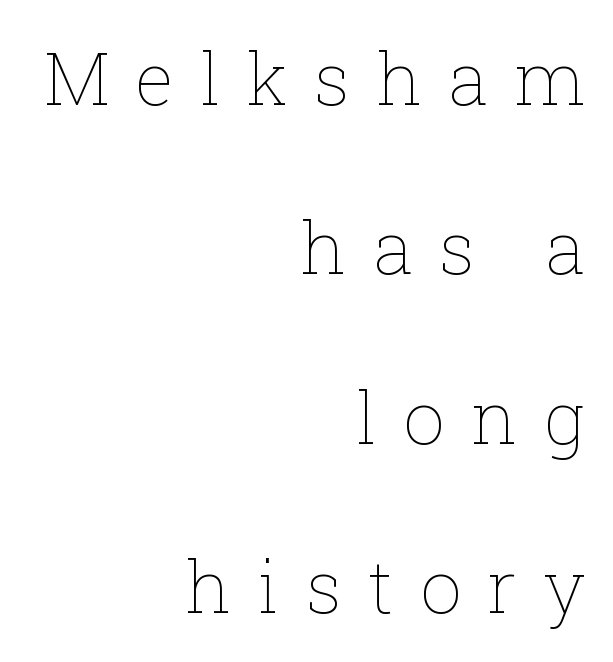
Q: Is the text bold? A: No.
Q: Is the text italic (slanted)? A: No, it is upright.
Q: Is the text underlined? A: No.
Q: How is the paragraph aligned? A: Right-aligned.
Q: Is the spacing between letters normal or unusually wide? A: Unusually wide.
Q: Is the spacing between lines tight, normal or loose? A: Loose.
Q: Width (condensed, normal, or wide)? A: Normal.
Q: Stroke contrast? A: Low.
Q: x-height? A: Medium.
Q: Monospaced? A: No.
